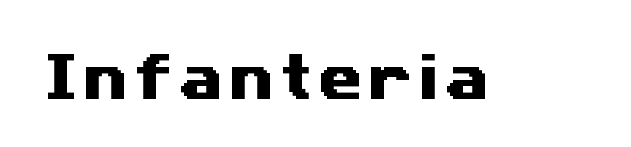
{"serif": "no", "width": "wide", "stroke_contrast": "medium", "x_height": "medium", "monospaced": "no", "underline": "no", "glyph_px": 51}
